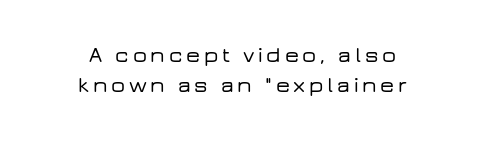
Q: Is the text italic (slanted)? A: No, it is upright.
Q: Is the text underlined? A: No.
Q: How is the paragraph aligned? A: Centered.
Q: Is the spacing between lines tight, normal or loose? A: Normal.
